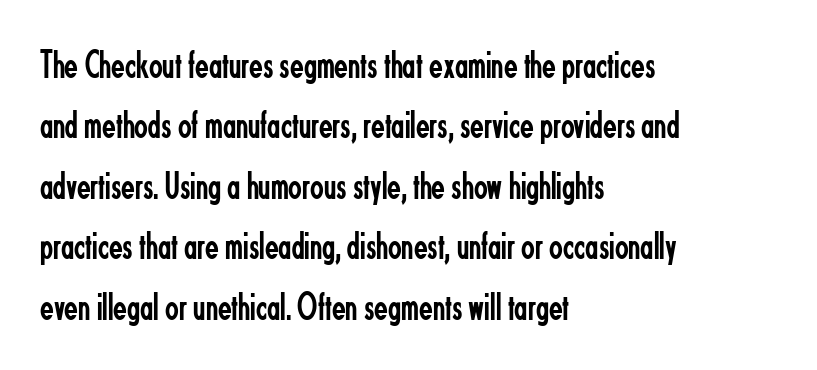
The image shows 40 px regular-weight, condensed sans-serif type, upright; set left-aligned, normal line spacing (1.51x), normal letter spacing, not underlined; low stroke contrast and a small x-height.
